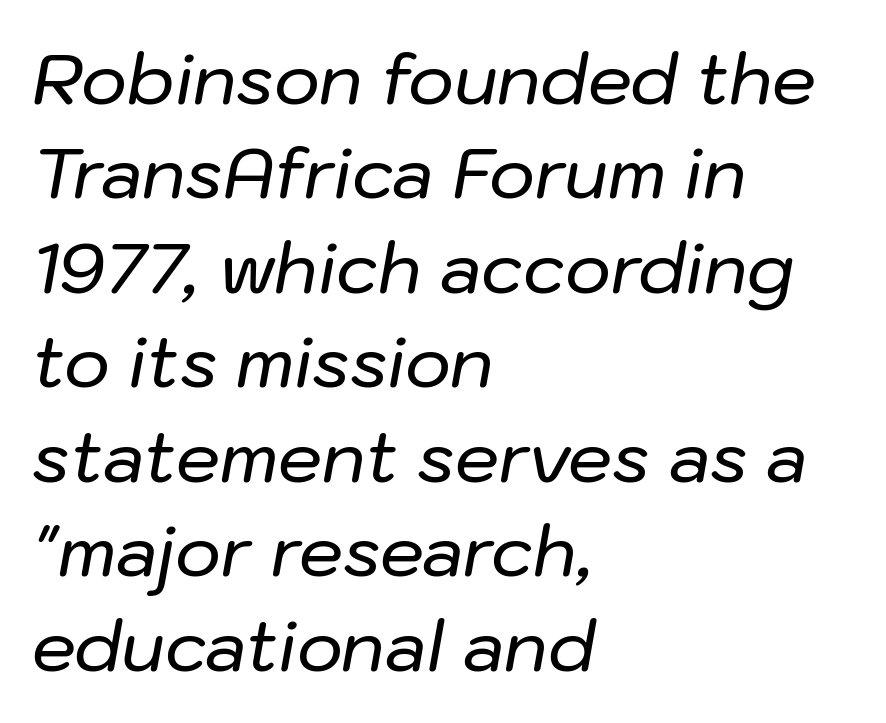
Q: Is the text italic (slanted)? A: Yes, it leans right by about 10 degrees.
Q: Is the text underlined? A: No.
Q: How is the paragraph aligned? A: Left-aligned.
Q: Is the spacing between letters normal or unusually wide? A: Normal.
Q: Is the spacing between lines tight, normal or loose? A: Normal.
Q: Width (condensed, normal, or wide)? A: Normal.
Q: Stroke contrast? A: Low.
Q: x-height? A: Medium.
Q: Monospaced? A: No.
